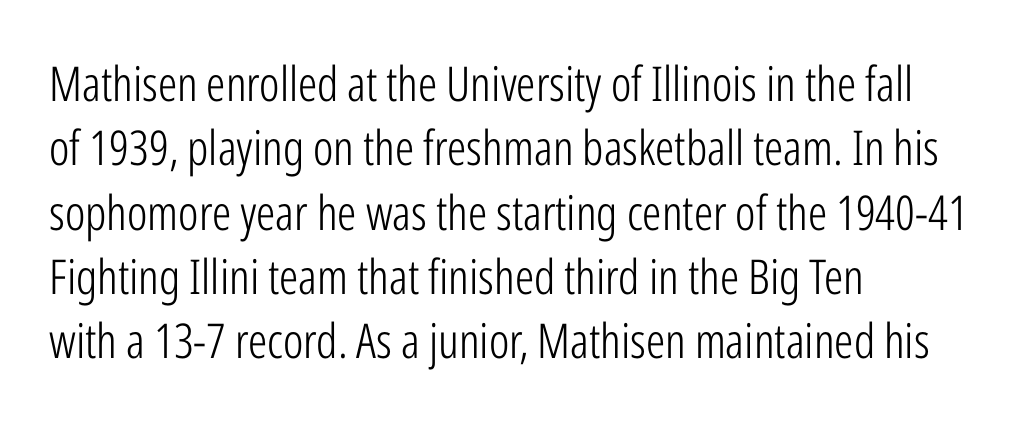
Q: Is the text bold? A: No.
Q: Is the text italic (slanted)? A: No, it is upright.
Q: Is the typeface a serif or a sans-serif typeface? A: Sans-serif.
Q: Is the text underlined? A: No.
Q: How is the paragraph aligned? A: Left-aligned.
Q: Is the spacing between letters normal or unusually wide? A: Normal.
Q: Is the spacing between lines tight, normal or loose? A: Normal.
Q: Width (condensed, normal, or wide)? A: Condensed.
Q: Stroke contrast? A: Low.
Q: x-height? A: Medium.
Q: Monospaced? A: No.
